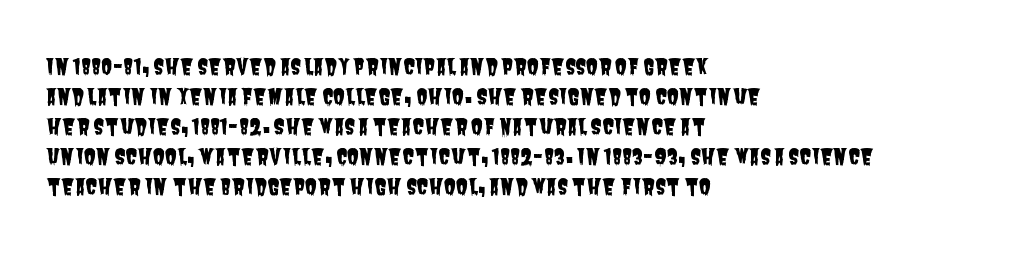
Q: Is the text underlined? A: No.
Q: How is the paragraph aligned? A: Left-aligned.
Q: Is the spacing between letters normal or unusually wide? A: Normal.
Q: Is the spacing between lines tight, normal or loose? A: Normal.
